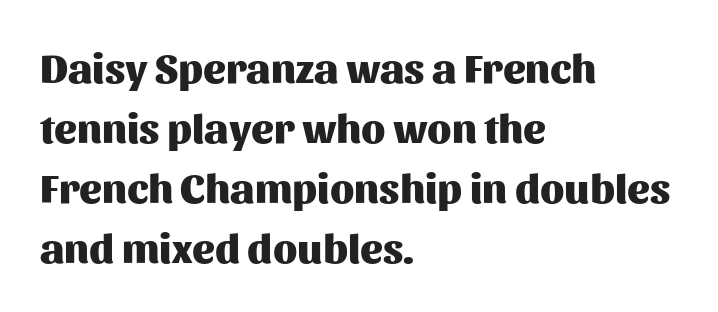
Check where the strokes stop: nothing finishes them off — pure sans. Is this a fixed-width face? No — the glyphs have proportional, varying widths. Alignment: flush left. Summary of weight: heavy, a full bold. Tracking value appears to be zero — textbook default spacing. No word sits above an underline.
